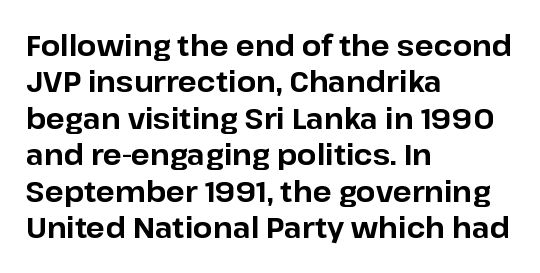
Has an underline been added? It has not. There is no visible air inserted between adjacent glyphs. The ragged edge is on the right, which tells us the setting is flush left. Look at the stroke-to-counter ratio: heavy, a bold. A sans-serif font was chosen for this passage.
